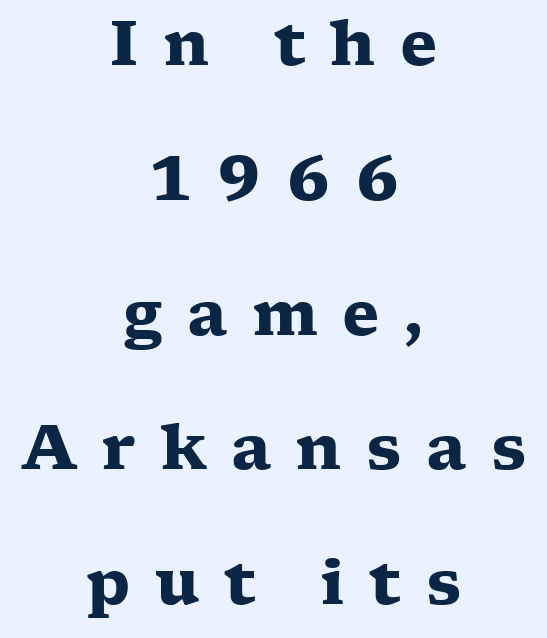
{"serif": "yes", "italic": "no", "bold": "yes", "weight": "heavy", "width": "wide", "stroke_contrast": "low", "x_height": "medium", "monospaced": "no", "underline": "no", "align": "center", "line_spacing": "loose", "line_spacing_ratio": 2.21, "letter_spacing": "wide", "letter_spacing_em": 0.4, "glyph_px": 61}
